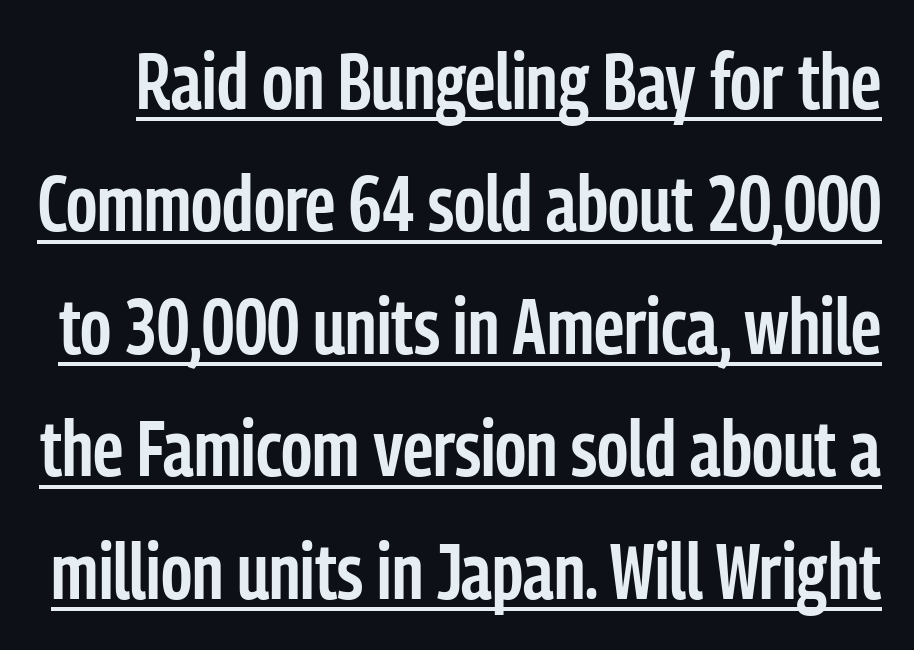
{"serif": "no", "italic": "no", "bold": "semi", "weight": "semibold", "width": "condensed", "stroke_contrast": "low", "x_height": "medium", "monospaced": "no", "underline": "yes", "line_spacing": "normal", "line_spacing_ratio": 1.57, "letter_spacing": "normal", "letter_spacing_em": 0.0, "glyph_px": 78}
